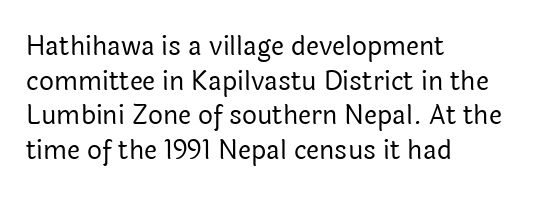
The image shows 26 px text type, upright; set left-aligned, normal line spacing (1.33x), normal letter spacing, not underlined.
